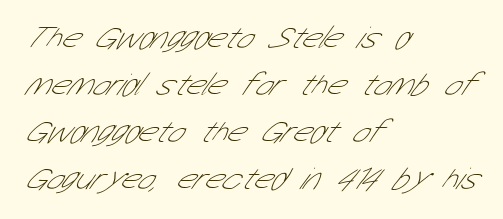
Q: Is the text bold? A: No.
Q: Is the typeface a serif or a sans-serif typeface? A: Sans-serif.
Q: Is the text underlined? A: No.
Q: How is the paragraph aligned? A: Left-aligned.
Q: Is the spacing between letters normal or unusually wide? A: Normal.
Q: Is the spacing between lines tight, normal or loose? A: Normal.
Q: Width (condensed, normal, or wide)? A: Condensed.
Q: Stroke contrast? A: Low.
Q: x-height? A: Medium.
Q: Monospaced? A: No.
